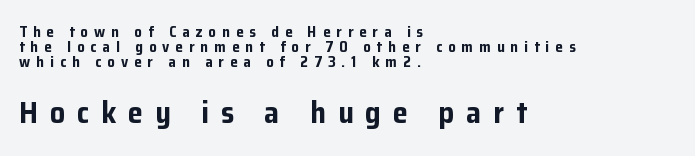
Reading top to bottom, the characters get bigger at the block break. Heavy, bold letterforms. Caption: multi-line text, flush left, ragged right. Note: no serifs on the glyphs. Does the leading feel generous? Not at all — it's pinched. Letter spacing: wide.
